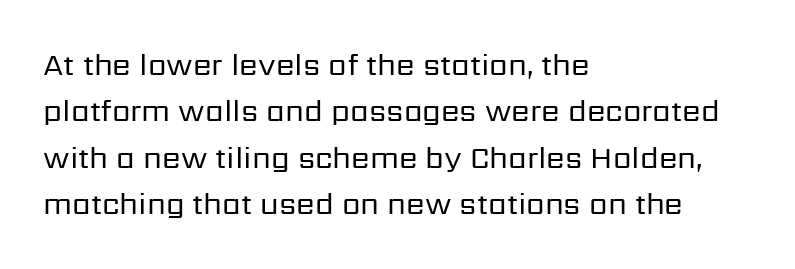
Q: Is the text bold? A: No.
Q: Is the text italic (slanted)? A: No, it is upright.
Q: Is the typeface a serif or a sans-serif typeface? A: Sans-serif.
Q: Is the text underlined? A: No.
Q: How is the paragraph aligned? A: Left-aligned.
Q: Is the spacing between letters normal or unusually wide? A: Normal.
Q: Is the spacing between lines tight, normal or loose? A: Normal.
Q: Width (condensed, normal, or wide)? A: Normal.
Q: Stroke contrast? A: Low.
Q: x-height? A: Medium.
Q: Monospaced? A: No.
